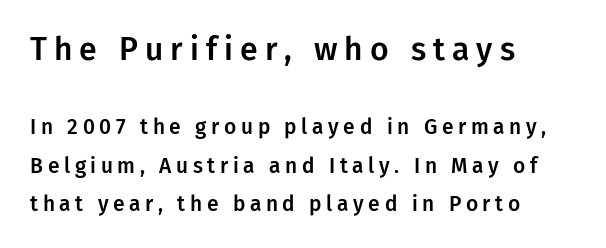
Q: Is the text italic (slanted)? A: No, it is upright.
Q: Is the typeface a serif or a sans-serif typeface? A: Sans-serif.
Q: Is the text underlined? A: No.
Q: How is the paragraph aligned? A: Left-aligned.
Q: Is the spacing between letters normal or unusually wide? A: Unusually wide.
Q: Which block of text is set in a larger size, the first (top) or the second (bottom)? A: The first (top) one.
Q: Width (condensed, normal, or wide)? A: Normal.
Q: Stroke contrast? A: Low.
Q: x-height? A: Medium.
Q: Monospaced? A: No.
